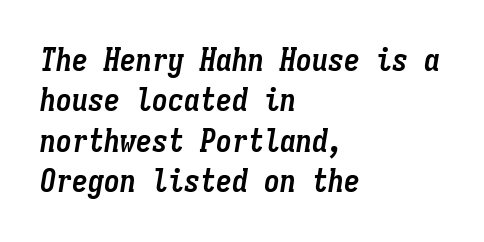
Each line starts at the same left margin while the right side varies. The specimen omits any rule beneath the text block's lines. Stroke thickness is high; the sample reads as a true bold. There's an unmistakable incline to the writing here. A typesetter would call this leading conventional body-copy spacing. Fixed-width glyphs throughout — classic coding-font behaviour.
